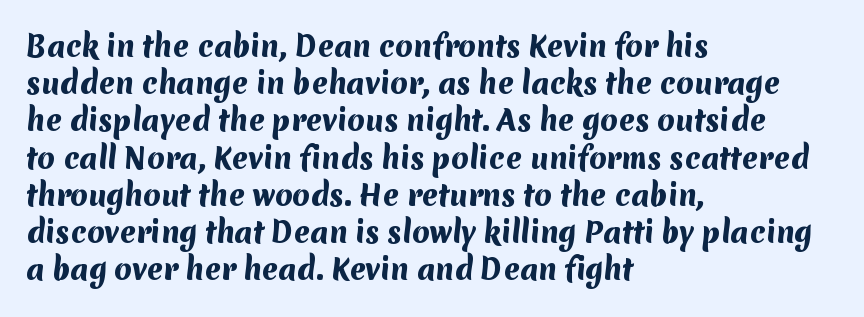
{"serif": "no", "bold": "yes", "weight": "heavy", "width": "normal", "stroke_contrast": "medium", "x_height": "medium", "monospaced": "no", "underline": "no", "align": "left", "line_spacing": "normal", "line_spacing_ratio": 1.33, "letter_spacing": "normal", "letter_spacing_em": 0.0, "glyph_px": 28}
